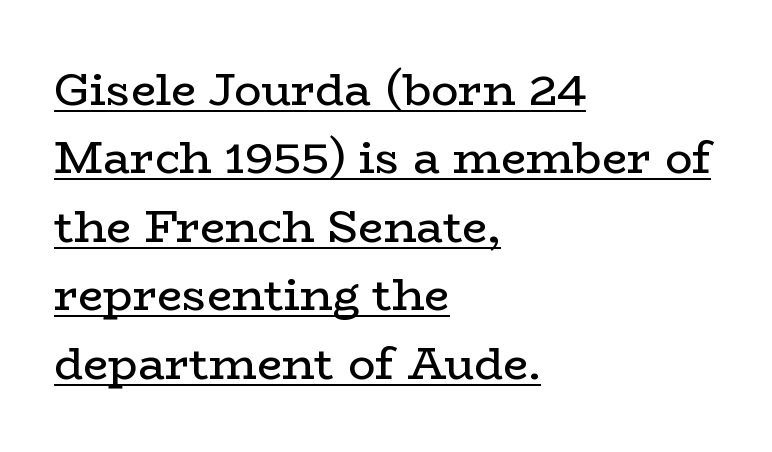
In terms of posture, this sample is upright. The letters advance in unequal steps, a hallmark of proportional type. Visually the block forms a straight wall on the left and a jagged coastline on the right. The font sits on the lighter half of the weight spectrum, regular included.
